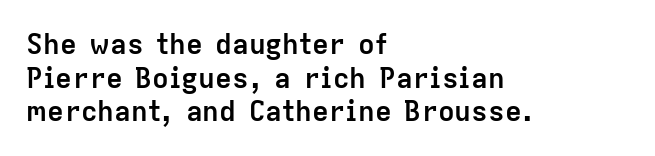
The passage shown is typed in a proportional face where columns would drift. Nobody drew a line under any word here. Style check: upright. Strokes here are thick enough to call this a true bold.
